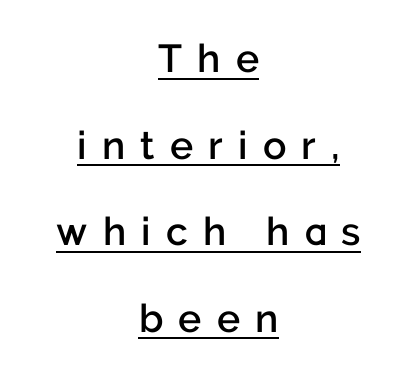
{"serif": "no", "italic": "no", "bold": "semi", "weight": "semibold", "width": "normal", "stroke_contrast": "low", "x_height": "medium", "monospaced": "no", "underline": "yes", "align": "center", "line_spacing": "loose", "line_spacing_ratio": 2.22, "letter_spacing": "wide", "letter_spacing_em": 0.39, "glyph_px": 39}
